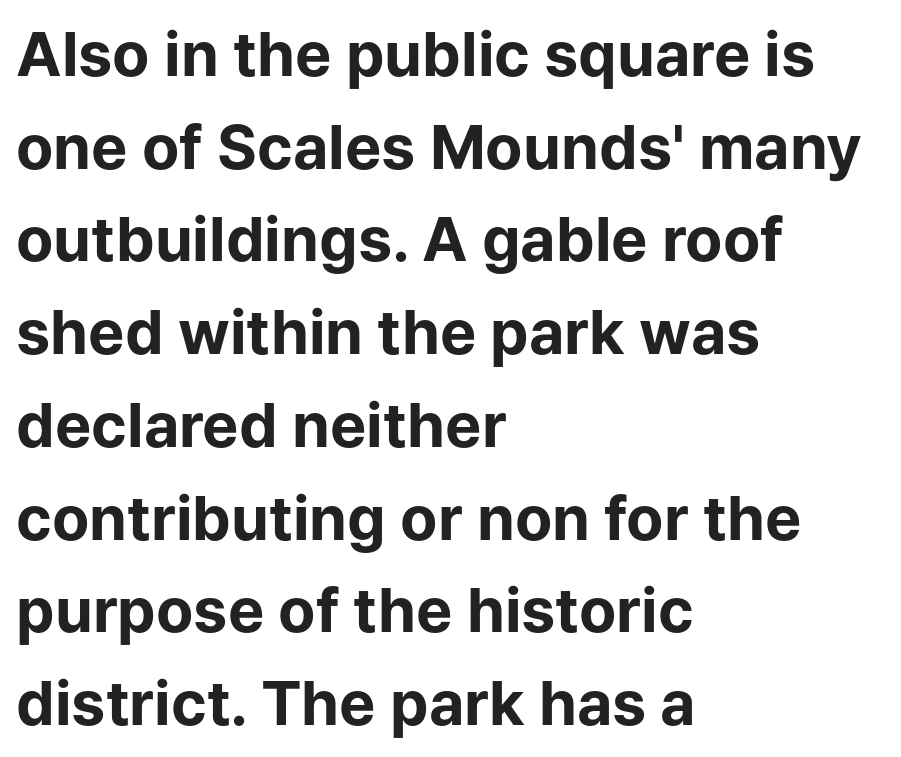
Q: Is the text bold? A: Yes.
Q: Is the text italic (slanted)? A: No, it is upright.
Q: Is the typeface a serif or a sans-serif typeface? A: Sans-serif.
Q: Is the text underlined? A: No.
Q: How is the paragraph aligned? A: Left-aligned.
Q: Is the spacing between letters normal or unusually wide? A: Normal.
Q: Is the spacing between lines tight, normal or loose? A: Normal.
Q: Width (condensed, normal, or wide)? A: Normal.
Q: Stroke contrast? A: Low.
Q: x-height? A: Medium.
Q: Monospaced? A: No.
